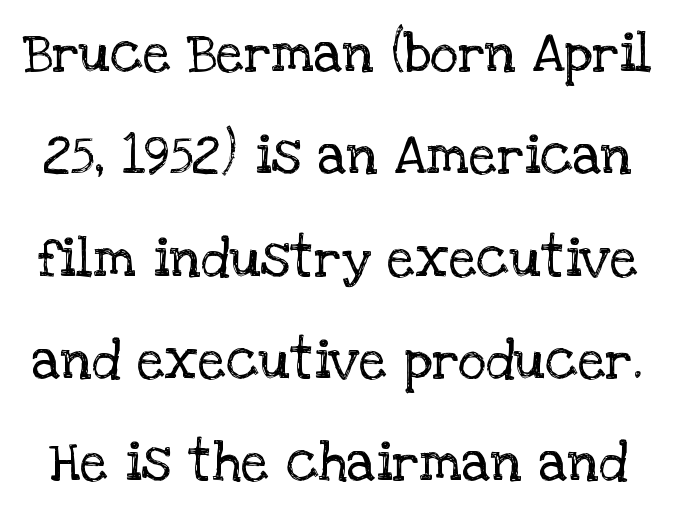
Q: Is the text bold? A: No.
Q: Is the text italic (slanted)? A: No, it is upright.
Q: Is the typeface a serif or a sans-serif typeface? A: Serif.
Q: Is the text underlined? A: No.
Q: Is the spacing between letters normal or unusually wide? A: Normal.
Q: Width (condensed, normal, or wide)? A: Normal.
Q: Stroke contrast? A: Low.
Q: x-height? A: Large.
Q: Monospaced? A: No.
